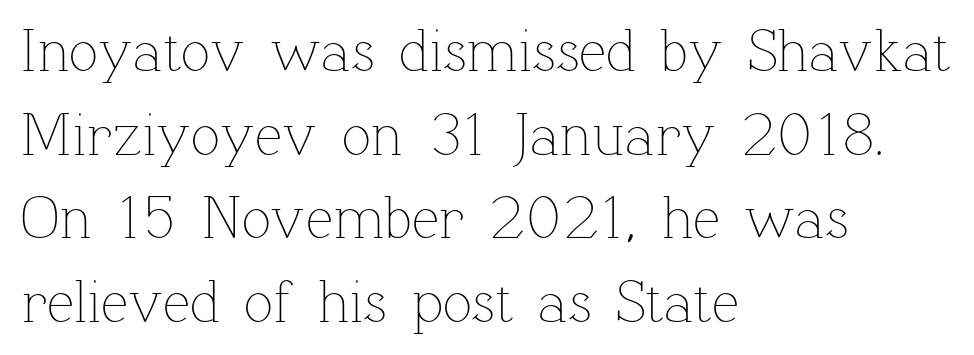
Q: Is the text bold? A: No.
Q: Is the text italic (slanted)? A: No, it is upright.
Q: Is the text underlined? A: No.
Q: How is the paragraph aligned? A: Left-aligned.
Q: Is the spacing between letters normal or unusually wide? A: Normal.
Q: Is the spacing between lines tight, normal or loose? A: Normal.
Q: Width (condensed, normal, or wide)? A: Normal.
Q: Stroke contrast? A: Low.
Q: x-height? A: Medium.
Q: Monospaced? A: No.
